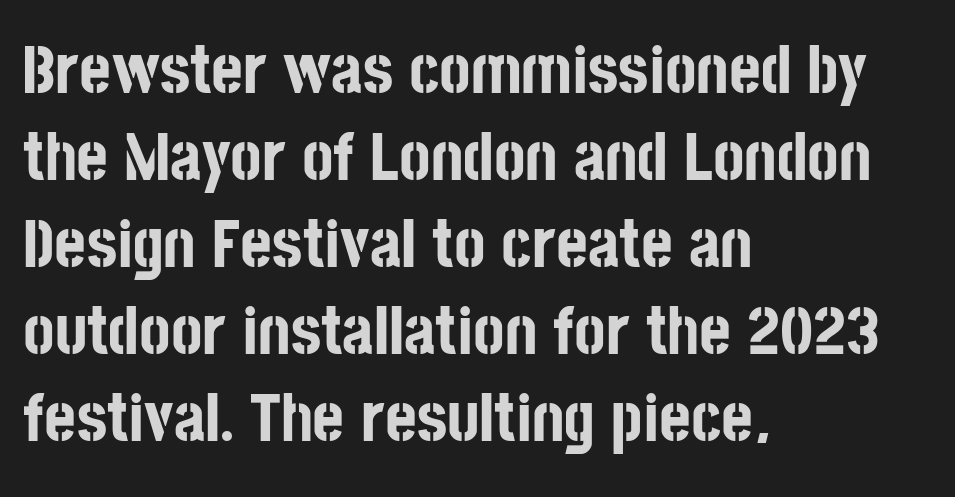
Q: Is the text bold? A: Yes.
Q: Is the text italic (slanted)? A: No, it is upright.
Q: Is the typeface a serif or a sans-serif typeface? A: Sans-serif.
Q: Is the text underlined? A: No.
Q: How is the paragraph aligned? A: Left-aligned.
Q: Is the spacing between letters normal or unusually wide? A: Normal.
Q: Is the spacing between lines tight, normal or loose? A: Normal.
Q: Width (condensed, normal, or wide)? A: Condensed.
Q: Stroke contrast? A: Low.
Q: x-height? A: Large.
Q: Monospaced? A: No.
